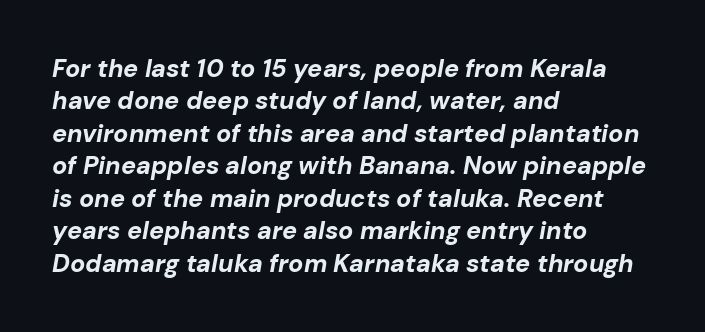
Q: Is the text bold? A: Yes.
Q: Is the text italic (slanted)? A: Yes, it leans right by about 10 degrees.
Q: Is the text underlined? A: No.
Q: How is the paragraph aligned? A: Left-aligned.
Q: Is the spacing between letters normal or unusually wide? A: Normal.
Q: Is the spacing between lines tight, normal or loose? A: Normal.
